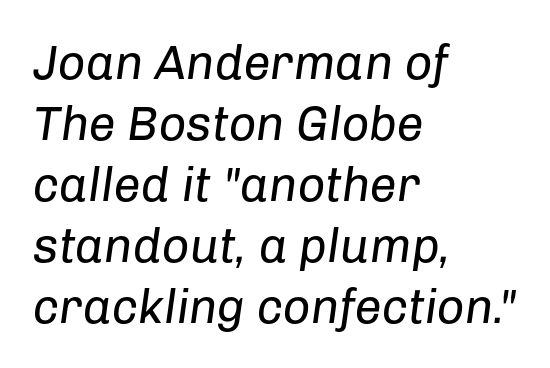
{"italic": "yes", "lean": "right", "slant_degrees": 8, "bold": "no", "weight": "regular", "width": "normal", "stroke_contrast": "low", "x_height": "medium", "monospaced": "no", "underline": "no", "align": "left", "line_spacing": "normal", "line_spacing_ratio": 1.27, "letter_spacing": "normal", "letter_spacing_em": 0.0, "glyph_px": 48}
